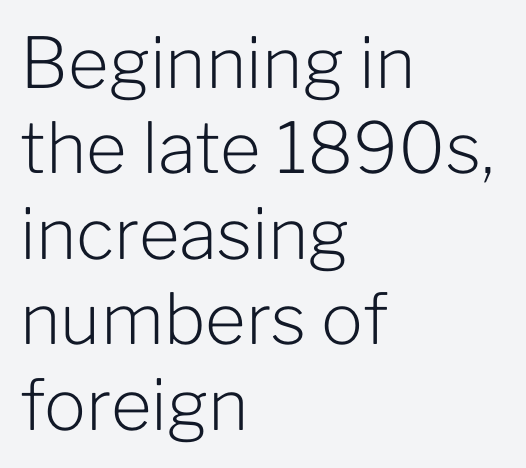
Every stem runs plumb, perpendicular to the baseline. Heaviness? Minimal to ordinary, like unemphasized prose. Note the varied advance widths — an 'i' is clearly narrower than an 'm'. No extra tracking has been applied to these lines. Alignment: flush left.
